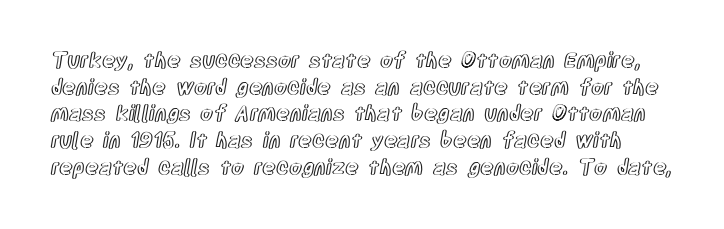
The image shows 21 px text type; set normal line spacing (1.27x), normal letter spacing, not underlined.
